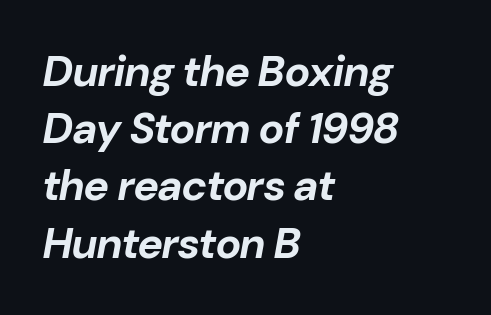
{"italic": "yes", "lean": "right", "slant_degrees": 10, "bold": "yes", "weight": "bold", "width": "normal", "stroke_contrast": "low", "x_height": "medium", "monospaced": "no", "underline": "no", "align": "left", "line_spacing": "normal", "line_spacing_ratio": 1.33, "letter_spacing": "normal", "letter_spacing_em": 0.0, "glyph_px": 43}
